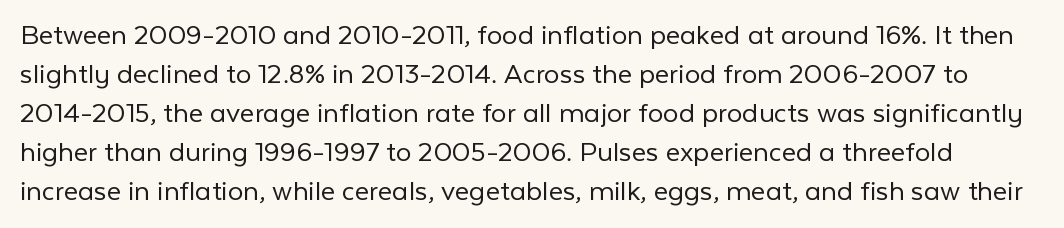
The image shows 31 px light sans-serif type, upright; set normal line spacing (1.26x), normal letter spacing, not underlined; low stroke contrast and a medium x-height.
